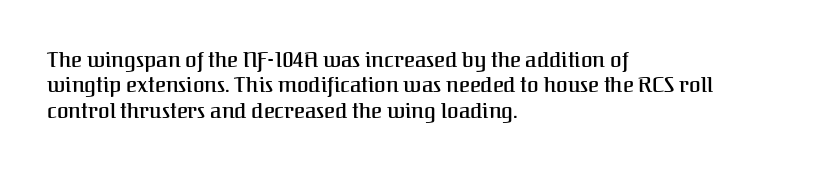
{"italic": "no", "underline": "no", "align": "left", "line_spacing_ratio": 1.21, "letter_spacing": "normal", "letter_spacing_em": 0.0, "glyph_px": 21}
